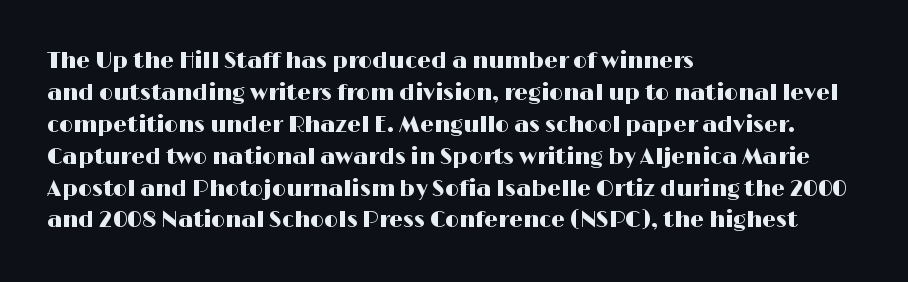
Q: Is the text italic (slanted)? A: No, it is upright.
Q: Is the text underlined? A: No.
Q: How is the paragraph aligned? A: Left-aligned.
Q: Is the spacing between letters normal or unusually wide? A: Normal.
Q: Is the spacing between lines tight, normal or loose? A: Normal.
